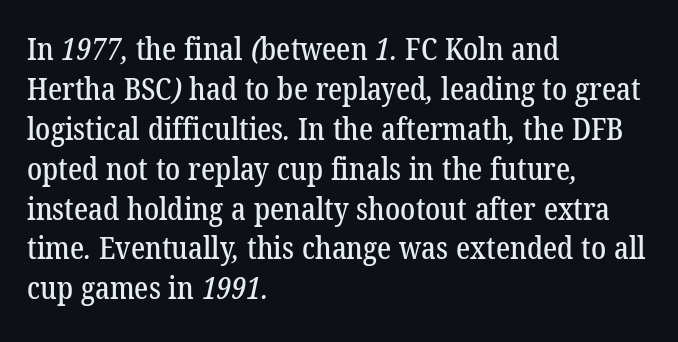
Q: Is the typeface a serif or a sans-serif typeface? A: Serif.
Q: Is the text underlined? A: No.
Q: How is the paragraph aligned? A: Left-aligned.
Q: Is the spacing between letters normal or unusually wide? A: Normal.
Q: Is the spacing between lines tight, normal or loose? A: Normal.
Q: Width (condensed, normal, or wide)? A: Normal.
Q: Stroke contrast? A: Low.
Q: x-height? A: Medium.
Q: Monospaced? A: No.
